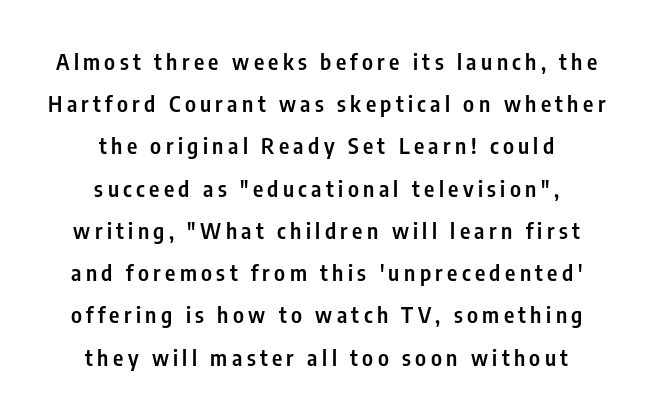
How heavy is the stroke? Medium-heavy — a semibold, shy of bold. The specimen omits any rule beneath the text block's lines. Rendered with straight, roman letterforms. Compared with a flush-left layout, this one balances lines on the center instead. Observe the wide spacing: letters keep a clear distance from each other. Baseline-to-baseline distance is far greater than the letter height.
